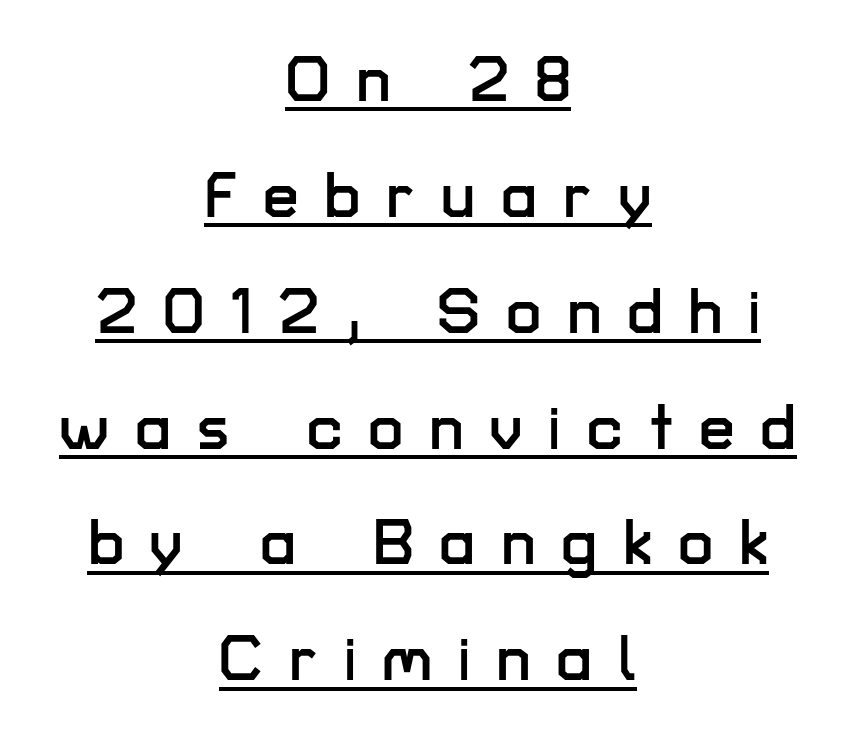
{"serif": "no", "italic": "no", "width": "normal", "stroke_contrast": "low", "x_height": "medium", "monospaced": "no", "underline": "yes", "align": "center", "line_spacing_ratio": 1.81, "letter_spacing": "wide", "letter_spacing_em": 0.4, "glyph_px": 64}
